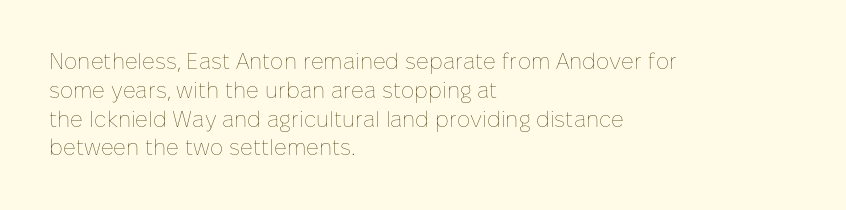
No extra ink here — the face is not bold. The ragged edge is on the right, which tells us the setting is flush left. Decoration check: the copy has no underline. Between one letter and the next there's only the usual sliver of space. No italicization has been applied; the sample stays upright. Successive baselines arrive at the customary interval.
